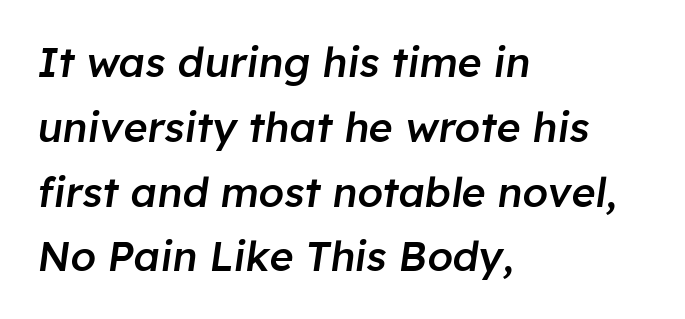
The image shows 41 px semibold type, italic (leaning right); set left-aligned, normal line spacing (1.58x), normal letter spacing, not underlined; low stroke contrast and a medium x-height.
